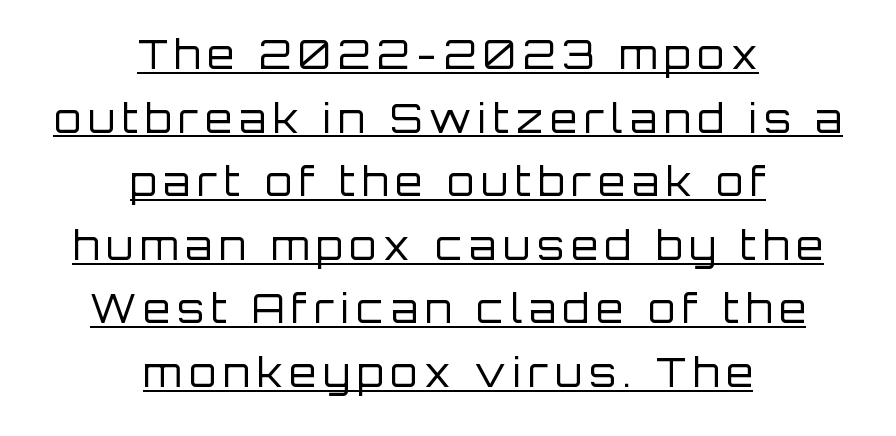
The image shows 39 px regular-weight sans-serif type, upright; set centered, normal line spacing (1.63x), underlined; low stroke contrast and a large x-height.
